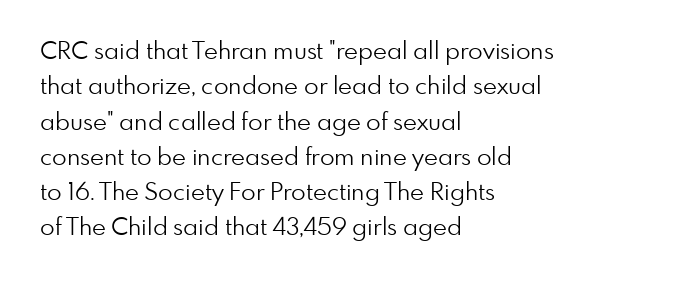
{"italic": "no", "bold": "no", "underline": "no", "align": "left", "line_spacing": "normal", "line_spacing_ratio": 1.47, "letter_spacing": "normal", "letter_spacing_em": 0.0, "glyph_px": 24}
